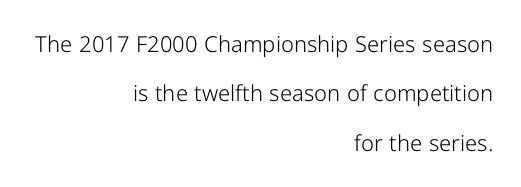
The image shows 22 px text type, upright; set right-aligned, loose line spacing (2.25x), normal letter spacing, not underlined.
